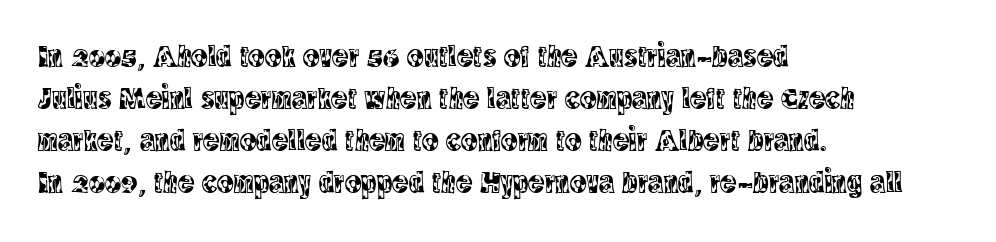
The image shows 31 px condensed serif type, upright; set left-aligned, normal line spacing (1.36x), normal letter spacing, not underlined; a large x-height.
